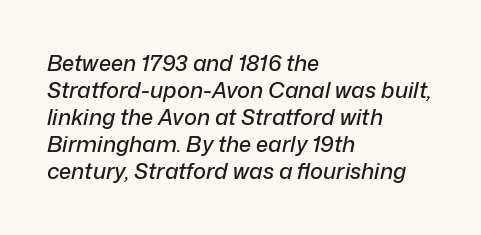
Q: Is the text italic (slanted)? A: Yes, it leans right by about 12 degrees.
Q: Is the text underlined? A: No.
Q: How is the paragraph aligned? A: Left-aligned.
Q: Is the spacing between letters normal or unusually wide? A: Normal.
